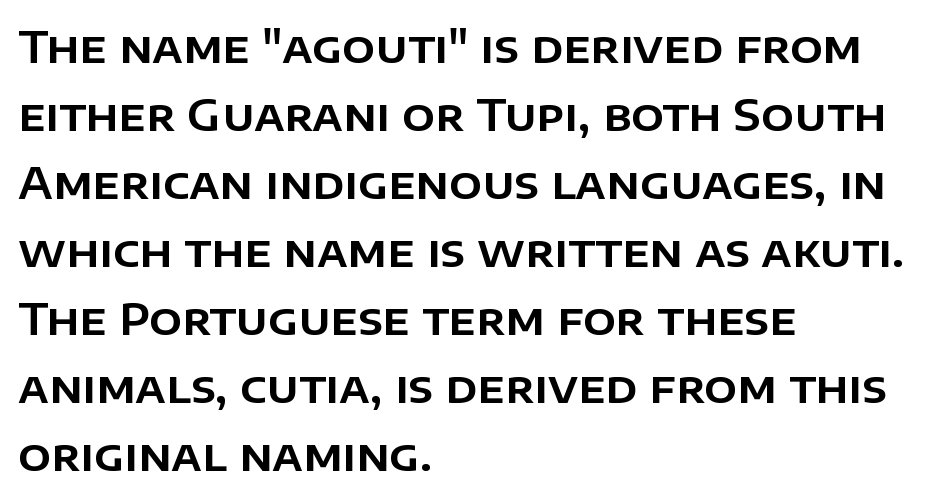
The designer went with a sans here, leaving each stem footless. Here the designer chose a conventional face with non-uniform glyph widths. Successive baselines arrive at the customary interval. Decoration check: the copy has no underline.
